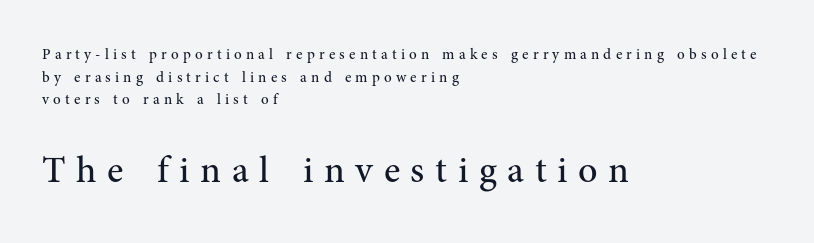
The image shows 38 px regular-weight serif type, upright; set left-aligned, normal line spacing (1.51x), unusually wide letter spacing (+0.28 em), not underlined; the second (bottom) block is 2.53x larger; medium stroke contrast and a medium x-height.
